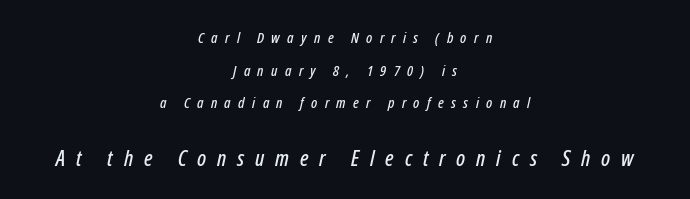
Compared with typical body copy, the letter spacing here is much looser. The rendering uses a large line-height, opening up the rows. This sample is center-justified, so both line endings float freely. No word sits above an underline. Rendered with sloped, italic letterforms. The face used here appears at its bigger size in the lower chunk.
